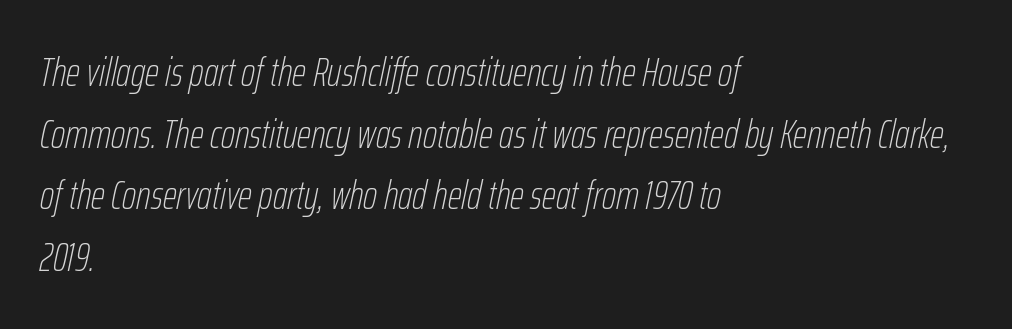
The image shows 40 px thin, condensed type, italic (leaning right); set left-aligned, normal line spacing (1.54x), normal letter spacing, not underlined; low stroke contrast and a medium x-height.
